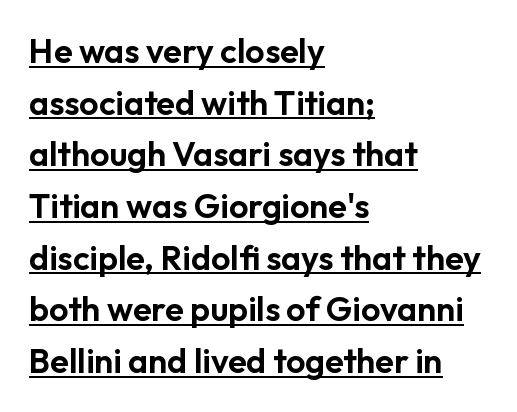
Q: Is the text italic (slanted)? A: No, it is upright.
Q: Is the typeface a serif or a sans-serif typeface? A: Sans-serif.
Q: Is the text underlined? A: Yes.
Q: How is the paragraph aligned? A: Left-aligned.
Q: Is the spacing between letters normal or unusually wide? A: Normal.
Q: Is the spacing between lines tight, normal or loose? A: Normal.
Q: Width (condensed, normal, or wide)? A: Normal.
Q: Stroke contrast? A: Low.
Q: x-height? A: Medium.
Q: Monospaced? A: No.
